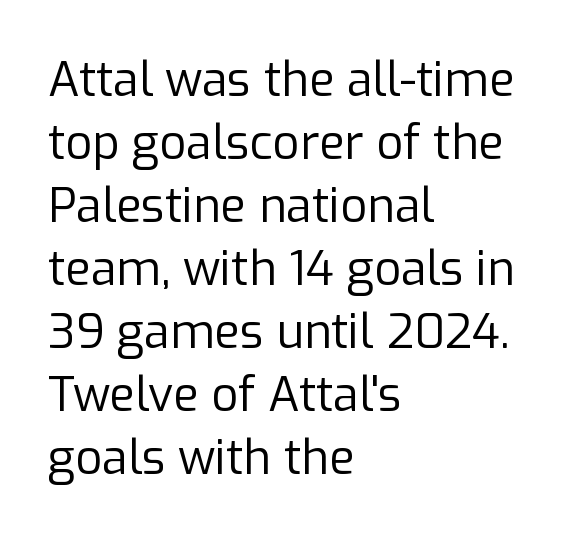
{"serif": "no", "italic": "no", "bold": "no", "weight": "regular", "width": "normal", "stroke_contrast": "low", "x_height": "medium", "monospaced": "no", "underline": "no", "align": "left", "line_spacing": "normal", "line_spacing_ratio": 1.34, "letter_spacing": "normal", "letter_spacing_em": 0.0, "glyph_px": 47}
